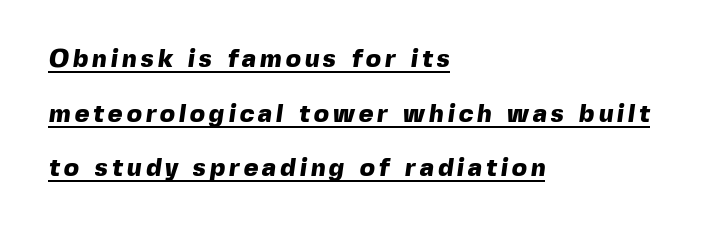
Notice the wide empty band between every row — that's loose leading. Underlined type. Every row of glyphs begins at an identical x-position on the left. This is heavy type, rendered in bold.
